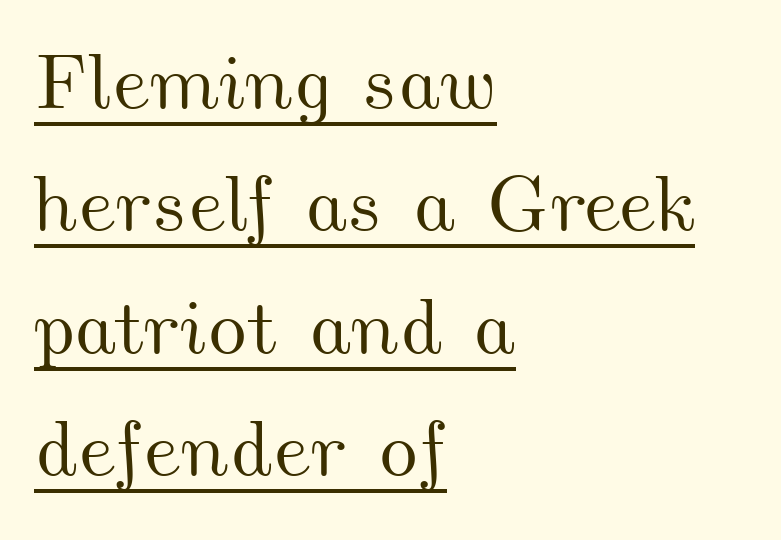
Q: Is the text underlined? A: Yes.
Q: How is the paragraph aligned? A: Left-aligned.
Q: Is the spacing between letters normal or unusually wide? A: Normal.
Q: Is the spacing between lines tight, normal or loose? A: Normal.
Q: Width (condensed, normal, or wide)? A: Wide.
Q: Stroke contrast? A: Medium.
Q: x-height? A: Small.
Q: Monospaced? A: No.
